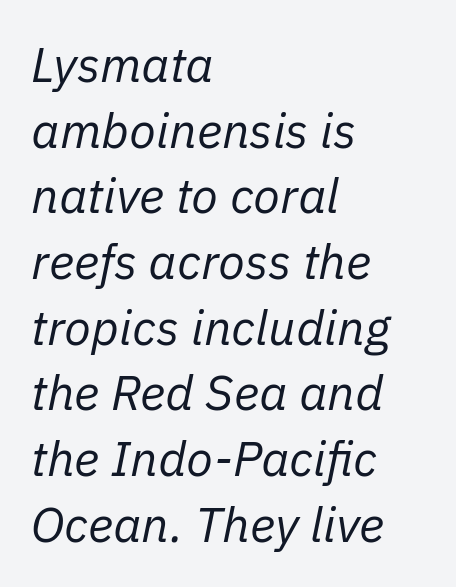
Q: Is the text bold? A: No.
Q: Is the text italic (slanted)? A: Yes, it leans right by about 11 degrees.
Q: Is the text underlined? A: No.
Q: How is the paragraph aligned? A: Left-aligned.
Q: Is the spacing between letters normal or unusually wide? A: Normal.
Q: Is the spacing between lines tight, normal or loose? A: Normal.
Q: Width (condensed, normal, or wide)? A: Normal.
Q: Stroke contrast? A: Low.
Q: x-height? A: Medium.
Q: Monospaced? A: No.
